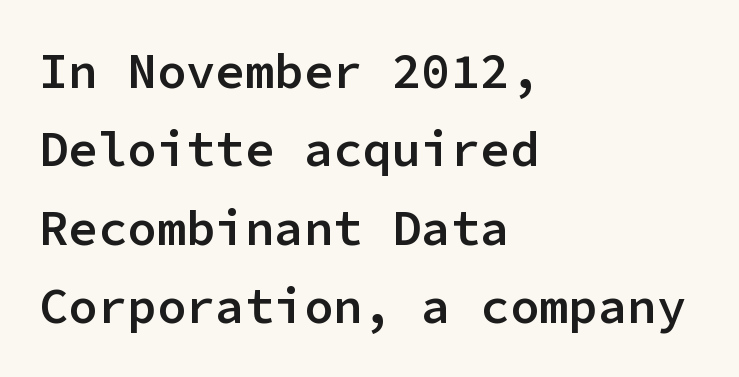
The characters display no serif detailing; their extremities are plain. A classic flush-left, rag-right setting is used for this passage. Looks like terminal output: every glyph gets an equal slot. No italicization has been applied; the sample stays upright.
